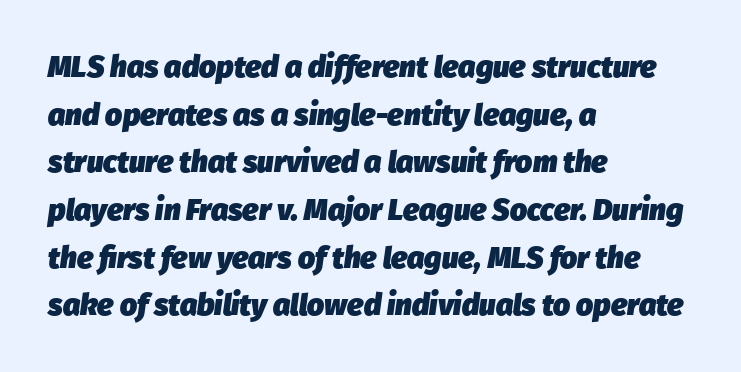
Q: Is the text bold? A: Yes.
Q: Is the text italic (slanted)? A: Yes, it leans right by about 8 degrees.
Q: Is the text underlined? A: No.
Q: How is the paragraph aligned? A: Left-aligned.
Q: Is the spacing between letters normal or unusually wide? A: Normal.
Q: Is the spacing between lines tight, normal or loose? A: Normal.
Q: Width (condensed, normal, or wide)? A: Normal.
Q: Stroke contrast? A: Low.
Q: x-height? A: Medium.
Q: Monospaced? A: No.
